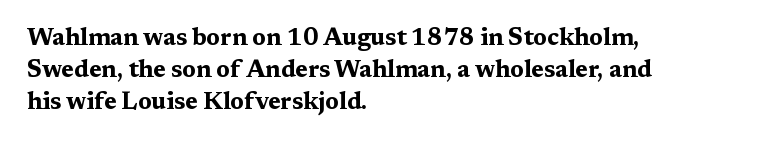
The image shows 24 px bold type, upright; set left-aligned, normal line spacing (1.33x), normal letter spacing, not underlined.
